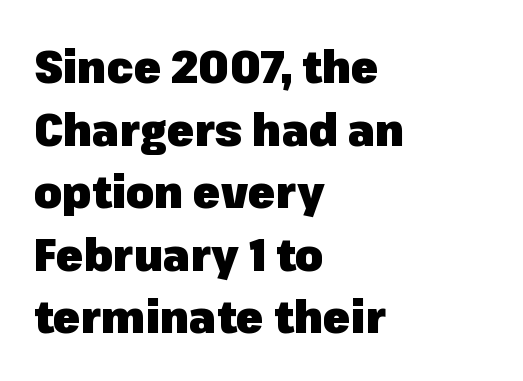
{"serif": "no", "italic": "no", "bold": "yes", "weight": "heavy", "width": "normal", "stroke_contrast": "low", "x_height": "medium", "monospaced": "no", "underline": "no", "align": "left", "line_spacing": "normal", "line_spacing_ratio": 1.39, "letter_spacing": "normal", "letter_spacing_em": 0.0, "glyph_px": 45}
